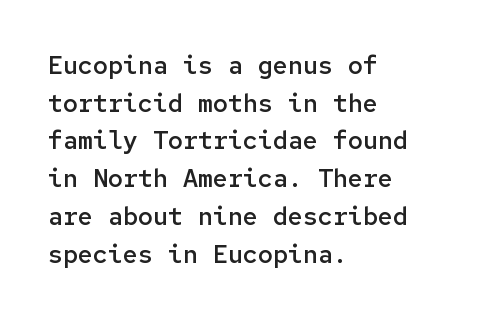
{"italic": "no", "bold": "semi", "underline": "no", "align": "left", "line_spacing": "normal", "line_spacing_ratio": 1.51, "letter_spacing": "normal", "letter_spacing_em": 0.0, "glyph_px": 25}
